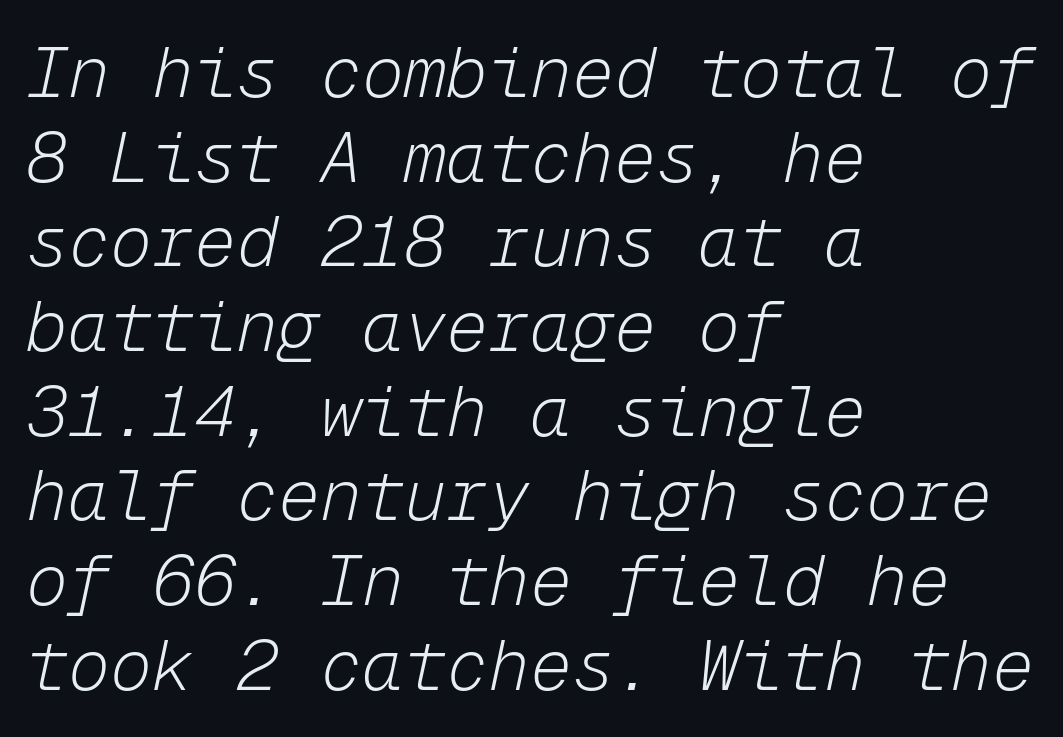
{"italic": "yes", "lean": "right", "slant_degrees": 12, "bold": "no", "weight": "light", "width": "normal", "stroke_contrast": "low", "x_height": "medium", "monospaced": "yes", "underline": "no", "align": "left", "line_spacing_ratio": 1.21, "letter_spacing": "normal", "letter_spacing_em": 0.0, "glyph_px": 70}
